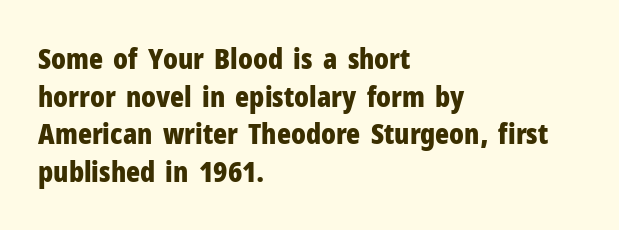
Q: Is the text bold? A: Yes.
Q: Is the text italic (slanted)? A: No, it is upright.
Q: Is the typeface a serif or a sans-serif typeface? A: Sans-serif.
Q: Is the text underlined? A: No.
Q: How is the paragraph aligned? A: Left-aligned.
Q: Is the spacing between letters normal or unusually wide? A: Normal.
Q: Is the spacing between lines tight, normal or loose? A: Normal.
Q: Width (condensed, normal, or wide)? A: Condensed.
Q: Stroke contrast? A: Low.
Q: x-height? A: Medium.
Q: Monospaced? A: No.
